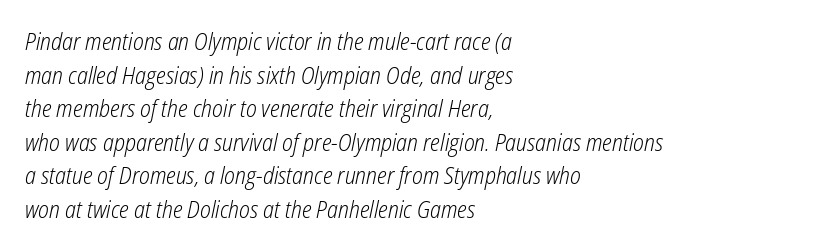
Has an underline been added? It has not. Does the leading feel generous? No, just average. The gaps between neighbouring characters are ordinary and unremarkable. Caption: multi-line text, flush left, ragged right.
